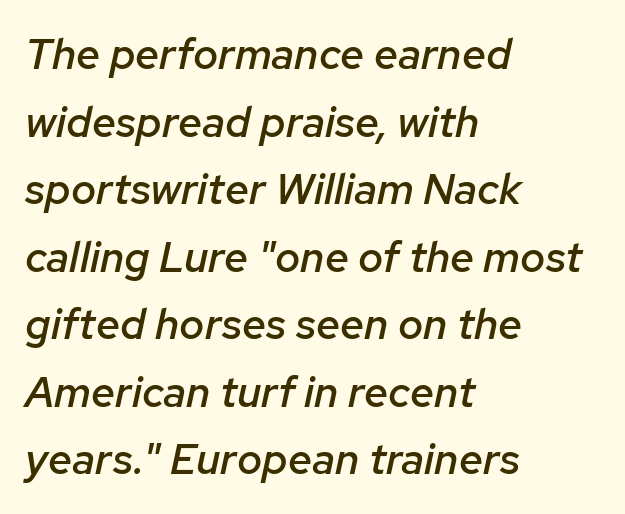
The image shows 43 px semibold type, italic (leaning right); set left-aligned, normal line spacing (1.57x), normal letter spacing, not underlined; low stroke contrast and a medium x-height.
